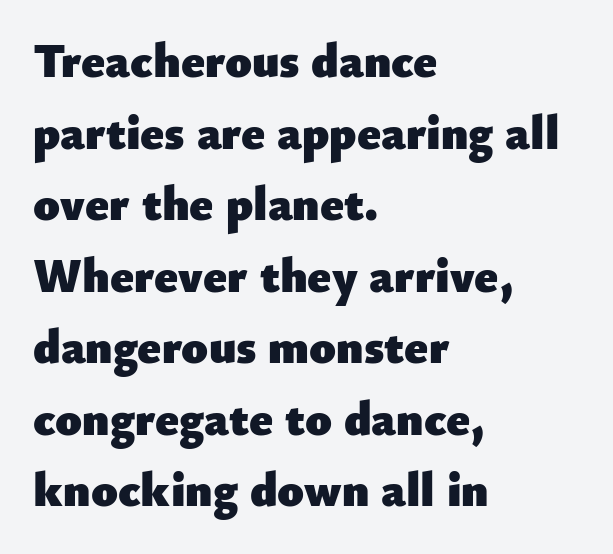
How are the letters spaced? Ordinarily, with no added tracking. Visually the block forms a straight wall on the left and a jagged coastline on the right. The lettering holds an erect, upright posture throughout. Look at the bottom of the vertical strokes: they stop flat, with no serifs.
